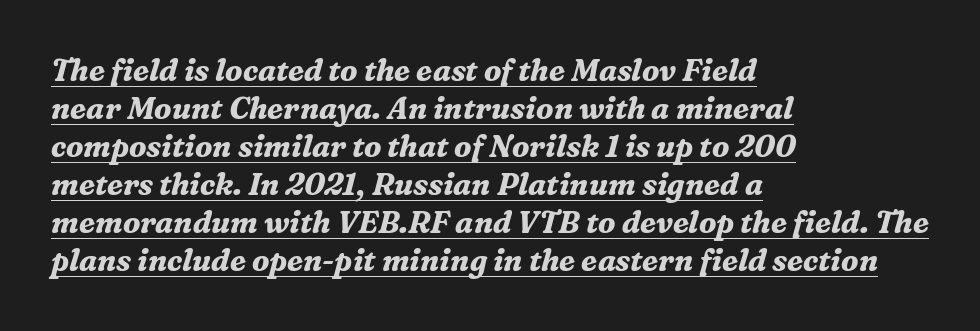
The image shows 30 px bold serif type, italic (leaning right); set left-aligned, normal line spacing (1.27x), normal letter spacing, underlined; medium stroke contrast and a medium x-height.
